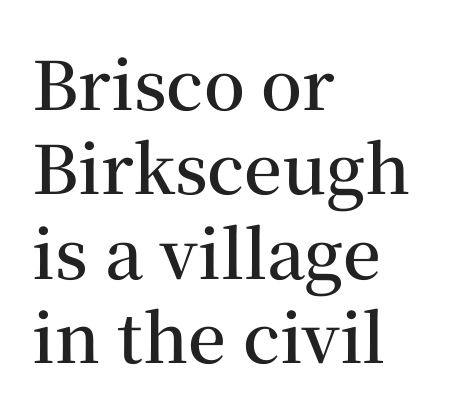
{"serif": "yes", "italic": "no", "bold": "semi", "weight": "semibold", "width": "normal", "stroke_contrast": "medium", "x_height": "medium", "monospaced": "no", "underline": "no", "align": "left", "line_spacing": "normal", "line_spacing_ratio": 1.26, "letter_spacing": "normal", "letter_spacing_em": 0.0, "glyph_px": 67}
